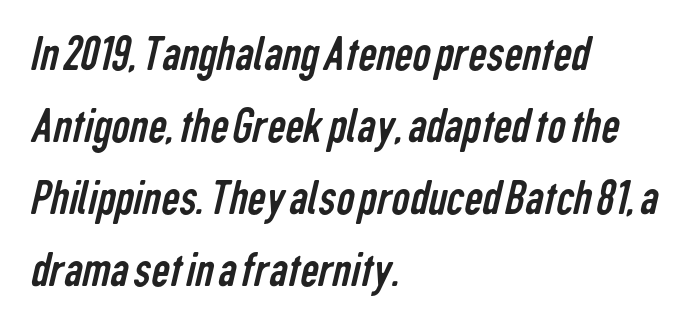
Q: Is the text bold? A: No.
Q: Is the typeface a serif or a sans-serif typeface? A: Sans-serif.
Q: Is the text underlined? A: No.
Q: How is the paragraph aligned? A: Left-aligned.
Q: Is the spacing between letters normal or unusually wide? A: Normal.
Q: Is the spacing between lines tight, normal or loose? A: Normal.
Q: Width (condensed, normal, or wide)? A: Condensed.
Q: Stroke contrast? A: Low.
Q: x-height? A: Medium.
Q: Monospaced? A: No.
